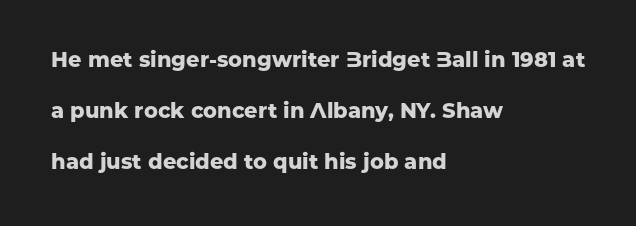
Default kerning and tracking; the words read as compact shapes. Interline gaps are noticeably wide in this sample. These lines stack with their left ends in a neat column. This sample uses an upright cut, with every glyph sitting square on the baseline. The foot of each line stays bare and open.
